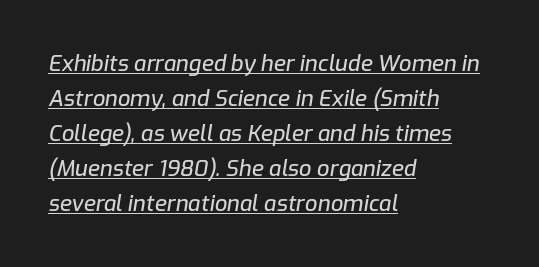
The image shows 22 px text type, italic (leaning right); set left-aligned, normal line spacing (1.59x), normal letter spacing, underlined.
